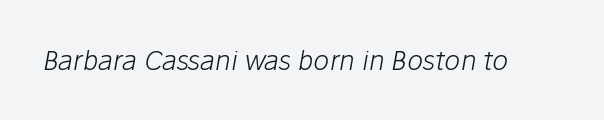
Compared with a typical body face, this is equally light or lighter still. The words here are not underlined. Each word holds together tightly as a unit, with standard inter-letter gaps. The rendering applies a slant to the glyphs.
